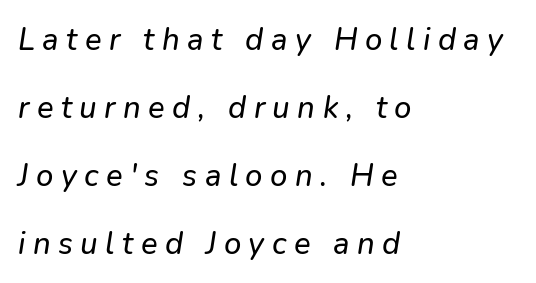
Q: Is the typeface a serif or a sans-serif typeface? A: Sans-serif.
Q: Is the text underlined? A: No.
Q: How is the paragraph aligned? A: Left-aligned.
Q: Is the spacing between letters normal or unusually wide? A: Unusually wide.
Q: Is the spacing between lines tight, normal or loose? A: Loose.
Q: Width (condensed, normal, or wide)? A: Normal.
Q: Stroke contrast? A: Low.
Q: x-height? A: Medium.
Q: Monospaced? A: No.
